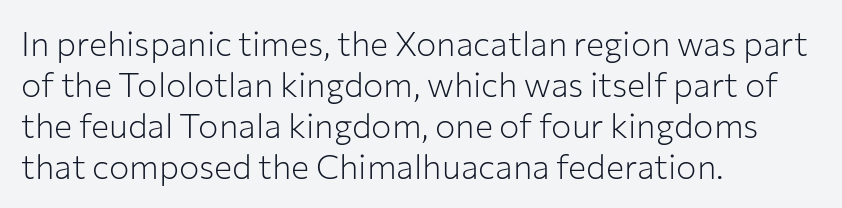
Serifs: no, the terminals of the letterforms are clean. The glyphs are unaccompanied by any horizontal stroke below them. The paragraph has a hard left edge and a soft right edge. Upright lettering throughout. These glyphs show unthickened strokes, regular width or finer.
